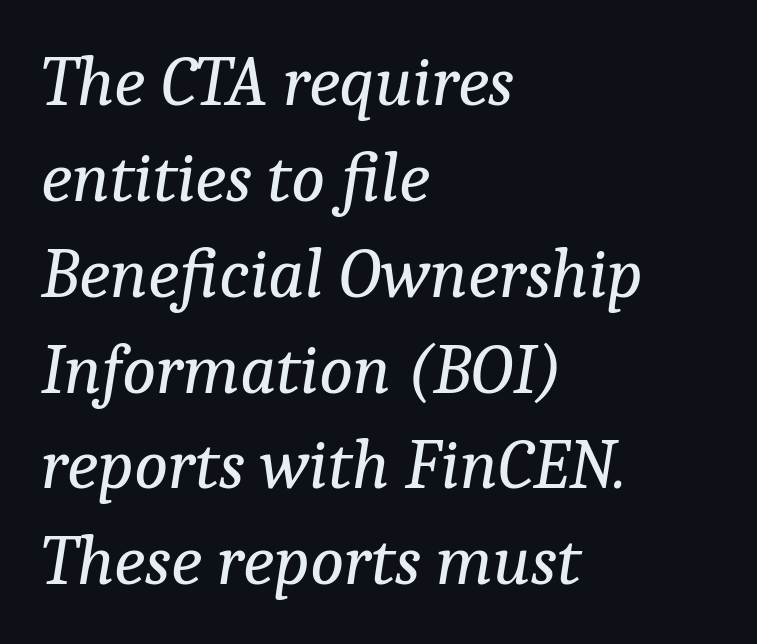
Q: Is the text bold? A: No.
Q: Is the text italic (slanted)? A: Yes, it leans right by about 9 degrees.
Q: Is the typeface a serif or a sans-serif typeface? A: Serif.
Q: Is the text underlined? A: No.
Q: How is the paragraph aligned? A: Left-aligned.
Q: Is the spacing between letters normal or unusually wide? A: Normal.
Q: Is the spacing between lines tight, normal or loose? A: Normal.
Q: Width (condensed, normal, or wide)? A: Normal.
Q: Stroke contrast? A: Low.
Q: x-height? A: Medium.
Q: Monospaced? A: No.
